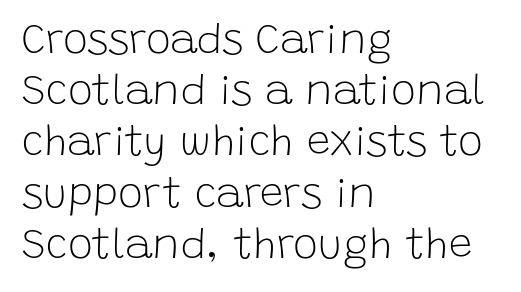
Q: Is the text bold? A: No.
Q: Is the text italic (slanted)? A: No, it is upright.
Q: Is the typeface a serif or a sans-serif typeface? A: Sans-serif.
Q: Is the text underlined? A: No.
Q: How is the paragraph aligned? A: Left-aligned.
Q: Is the spacing between letters normal or unusually wide? A: Normal.
Q: Width (condensed, normal, or wide)? A: Normal.
Q: Stroke contrast? A: Low.
Q: x-height? A: Large.
Q: Monospaced? A: No.
